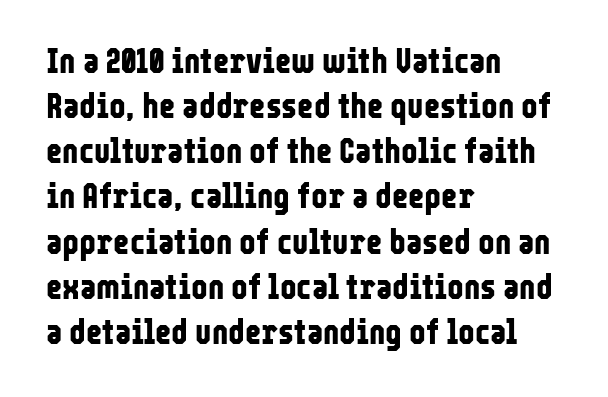
{"serif": "no", "italic": "no", "bold": "yes", "weight": "bold", "width": "condensed", "stroke_contrast": "low", "x_height": "medium", "monospaced": "no", "underline": "no", "align": "left", "line_spacing": "normal", "line_spacing_ratio": 1.29, "letter_spacing": "normal", "letter_spacing_em": 0.0, "glyph_px": 35}
